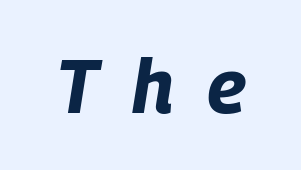
{"italic": "yes", "lean": "right", "slant_degrees": 9, "bold": "yes", "weight": "bold", "width": "condensed", "stroke_contrast": "low", "x_height": "large", "monospaced": "no", "underline": "no", "letter_spacing": "wide", "letter_spacing_em": 0.45, "glyph_px": 75}
